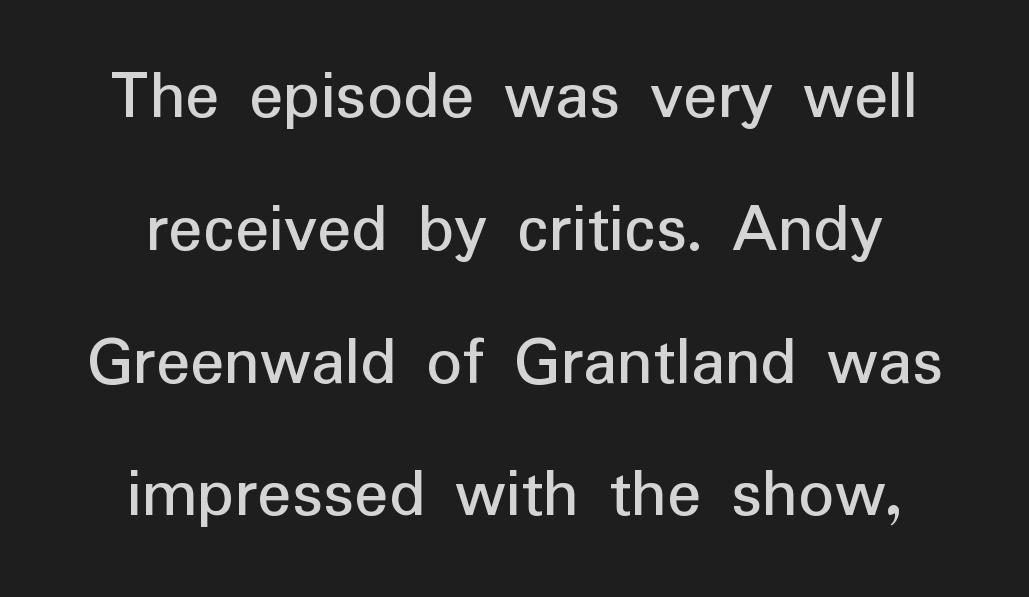
Style check: upright. Note the varied advance widths — an 'i' is clearly narrower than an 'm'. The letters sit at their default tracking, neither squeezed nor spread. One-word summary of the alignment: center. Nope, no serifs anywhere on these letters.
